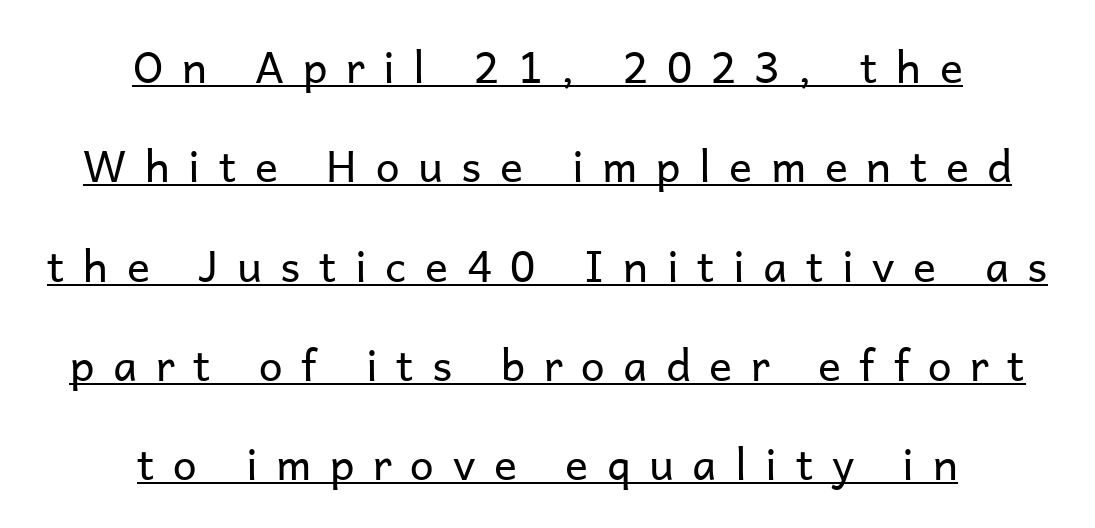
Q: Is the text bold? A: No.
Q: Is the text italic (slanted)? A: No, it is upright.
Q: Is the typeface a serif or a sans-serif typeface? A: Sans-serif.
Q: Is the text underlined? A: Yes.
Q: How is the paragraph aligned? A: Centered.
Q: Is the spacing between letters normal or unusually wide? A: Unusually wide.
Q: Is the spacing between lines tight, normal or loose? A: Loose.
Q: Width (condensed, normal, or wide)? A: Normal.
Q: Stroke contrast? A: Low.
Q: x-height? A: Medium.
Q: Monospaced? A: No.
